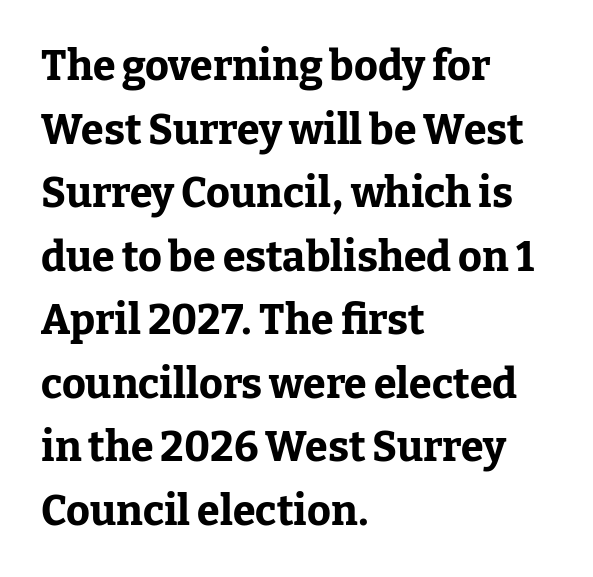
Is this a fixed-width face? No — the glyphs have proportional, varying widths. Quick note: underline off. Does the weight exceed regular? Yes, all the way to bold. The font's upright variant was chosen for this text. The rendering keeps characters at their native spacing. Alignment: flush left.
